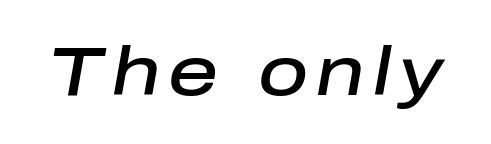
The image shows 69 px semibold type, italic (leaning right); set not underlined; low stroke contrast and a medium x-height.
